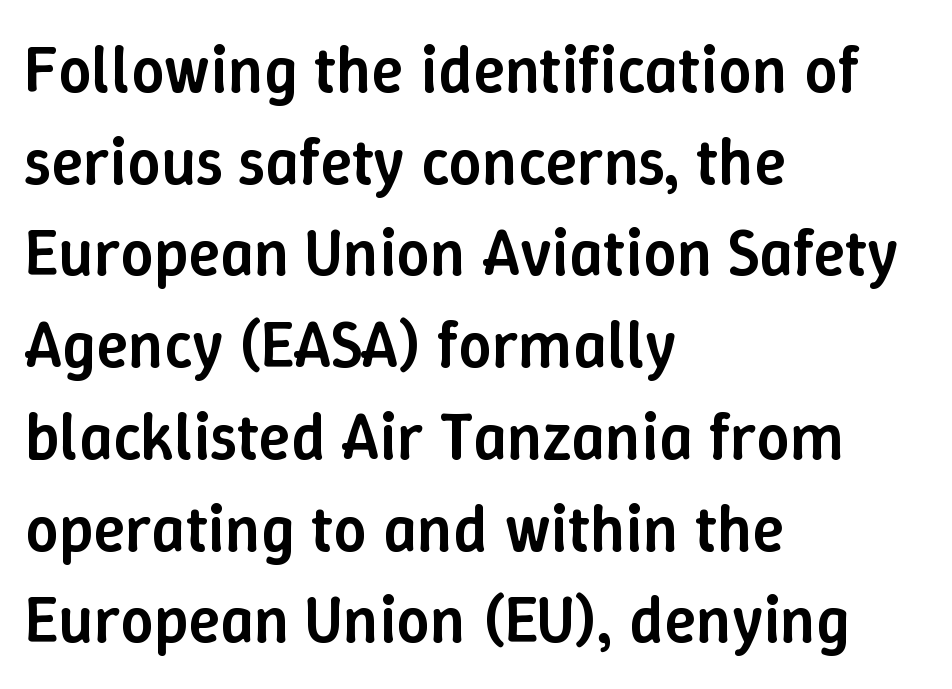
This sample has the flowing, uneven cadence of proportional lettering. Casual observation: everything's shoved over to the left. These lines keep a tight, regular rhythm from letter to letter. No word sits above an underline. Is there much room between lines? A standard amount, neither cramped nor airy. This sample uses an upright cut, with every glyph sitting square on the baseline.
